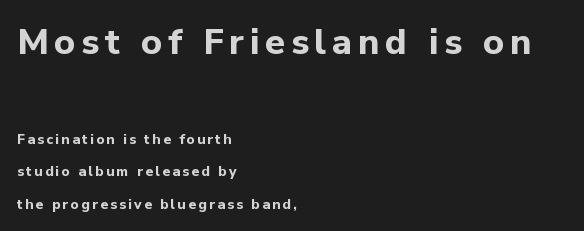
{"serif": "no", "italic": "no", "bold": "yes", "weight": "bold", "width": "normal", "stroke_contrast": "low", "x_height": "medium", "monospaced": "no", "underline": "no", "align": "left", "line_spacing": "loose", "line_spacing_ratio": 2.31, "larger_block": "first", "size_ratio": 2.57, "glyph_px": 36}
